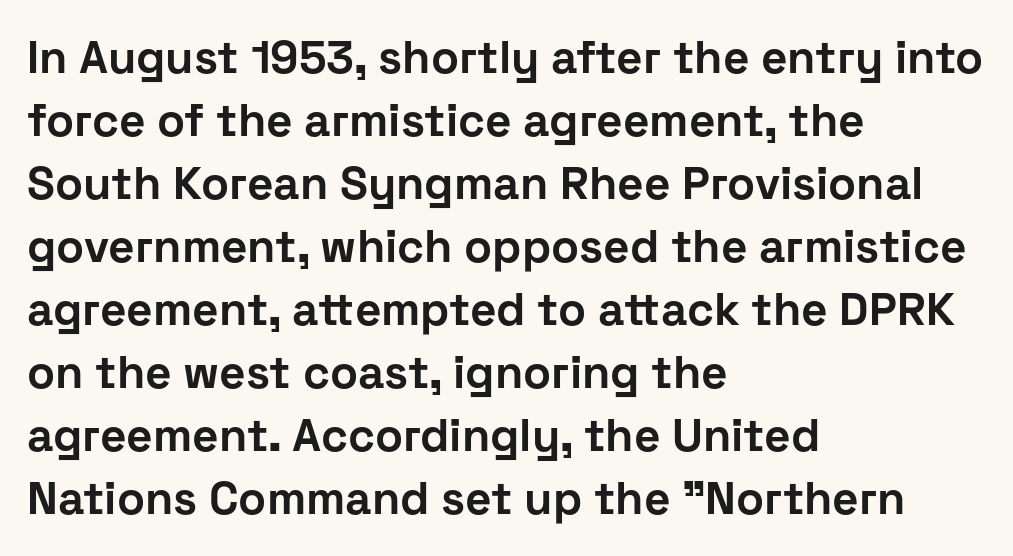
Q: Is the text bold? A: Yes.
Q: Is the text italic (slanted)? A: No, it is upright.
Q: Is the typeface a serif or a sans-serif typeface? A: Sans-serif.
Q: Is the text underlined? A: No.
Q: How is the paragraph aligned? A: Left-aligned.
Q: Is the spacing between letters normal or unusually wide? A: Normal.
Q: Is the spacing between lines tight, normal or loose? A: Normal.
Q: Width (condensed, normal, or wide)? A: Normal.
Q: Stroke contrast? A: Low.
Q: x-height? A: Medium.
Q: Monospaced? A: No.
